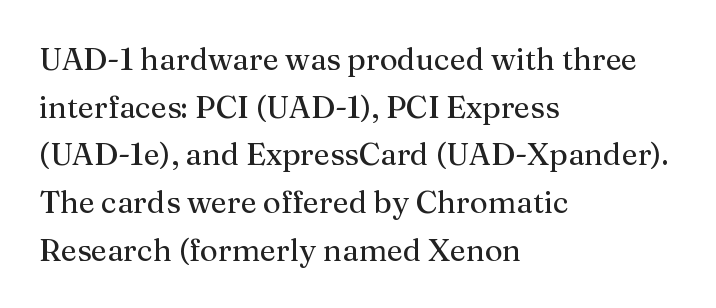
Q: Is the text bold? A: No.
Q: Is the text italic (slanted)? A: No, it is upright.
Q: Is the typeface a serif or a sans-serif typeface? A: Serif.
Q: Is the text underlined? A: No.
Q: How is the paragraph aligned? A: Left-aligned.
Q: Is the spacing between letters normal or unusually wide? A: Normal.
Q: Is the spacing between lines tight, normal or loose? A: Normal.
Q: Width (condensed, normal, or wide)? A: Normal.
Q: Stroke contrast? A: Medium.
Q: x-height? A: Medium.
Q: Monospaced? A: No.
